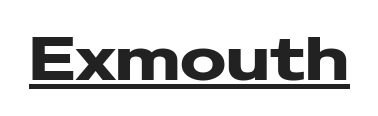
The image shows 61 px heavy, wide sans-serif type, upright; set normal letter spacing, underlined; low stroke contrast and a medium x-height.
